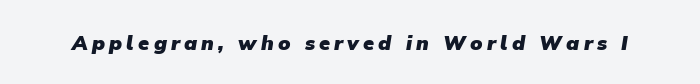
The image shows 20 px bold type; set unusually wide letter spacing (+0.21 em), not underlined.
